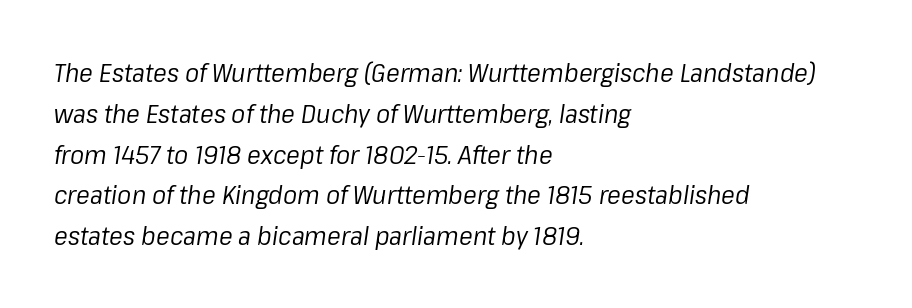
What's the leading like? Ordinary, nothing unusual. Slant detected: the letters are inclined. All the whitespace from short lines collects on the right. Each word holds together tightly as a unit, with standard inter-letter gaps.
